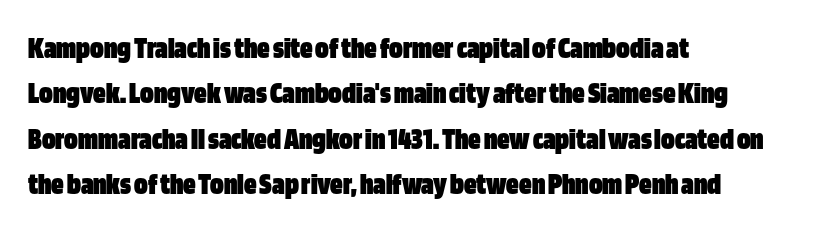
Q: Is the text bold? A: Yes.
Q: Is the text italic (slanted)? A: No, it is upright.
Q: Is the typeface a serif or a sans-serif typeface? A: Sans-serif.
Q: Is the text underlined? A: No.
Q: How is the paragraph aligned? A: Left-aligned.
Q: Is the spacing between letters normal or unusually wide? A: Normal.
Q: Is the spacing between lines tight, normal or loose? A: Normal.
Q: Width (condensed, normal, or wide)? A: Condensed.
Q: Stroke contrast? A: Low.
Q: x-height? A: Large.
Q: Monospaced? A: No.
